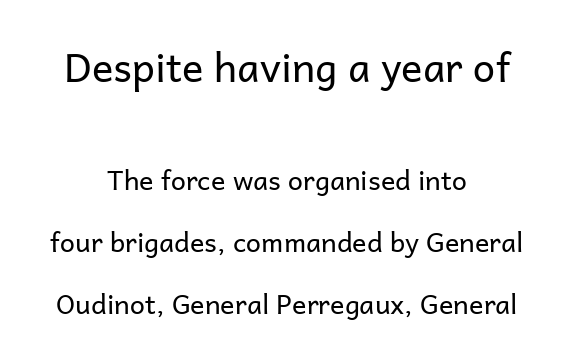
The image shows 40 px regular-weight sans-serif type, upright; set centered, loose line spacing (2.3x), normal letter spacing, not underlined; the first (top) block is 1.48x larger; low stroke contrast and a medium x-height.
